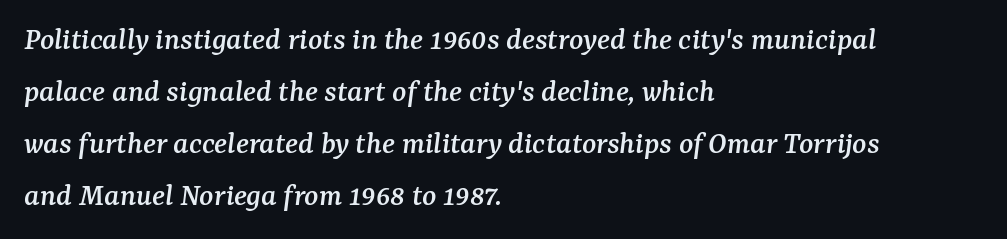
Q: Is the text italic (slanted)? A: Yes, it leans right by about 7 degrees.
Q: Is the typeface a serif or a sans-serif typeface? A: Serif.
Q: Is the text underlined? A: No.
Q: How is the paragraph aligned? A: Left-aligned.
Q: Is the spacing between letters normal or unusually wide? A: Normal.
Q: Is the spacing between lines tight, normal or loose? A: Normal.
Q: Width (condensed, normal, or wide)? A: Normal.
Q: Stroke contrast? A: Medium.
Q: x-height? A: Medium.
Q: Monospaced? A: No.
